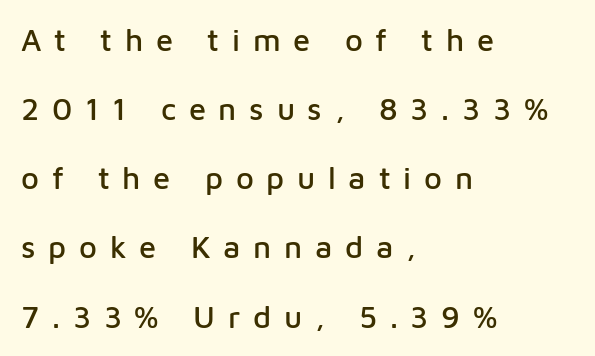
Is this a sans? Yes — the strokes have no serifs. Short and long lines alike share a common starting point at left. Varying glyph widths throughout — classic text-font behaviour. This rendering features lettering with no underline. Here the glyphs are tracked loosely, breaking word shapes into spaced letters. Summary of vertical rhythm: relaxed, with wide interline spacing.
